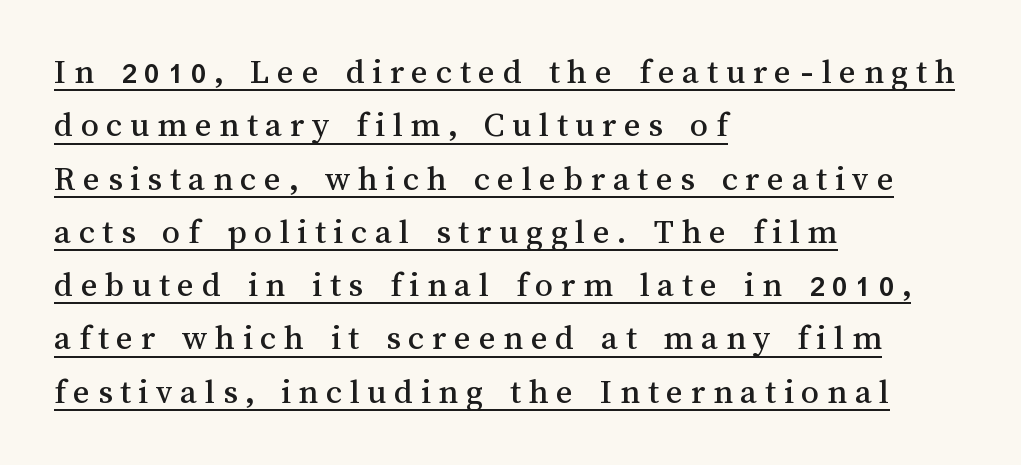
{"italic": "no", "width": "normal", "stroke_contrast": "medium", "x_height": "medium", "monospaced": "no", "underline": "yes", "align": "left", "line_spacing": "normal", "line_spacing_ratio": 1.48, "letter_spacing": "wide", "letter_spacing_em": 0.21, "glyph_px": 36}
